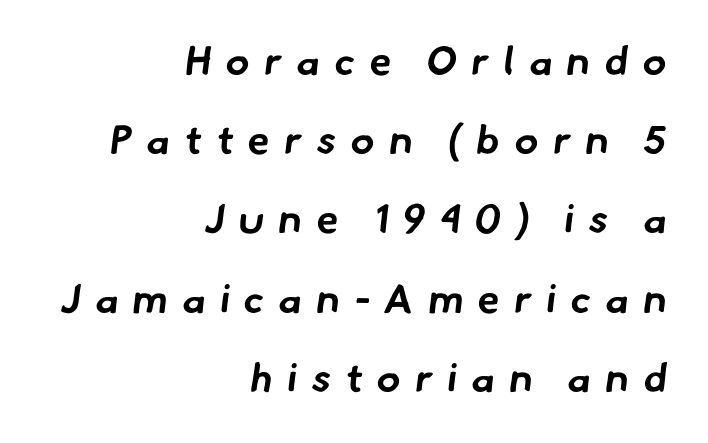
The type family on display is of the sans-serif kind. Does the leading feel generous? Absolutely, it's lavish. Descenders hang freely into open space. Plenty of ink on the page — the face is bold. The rendering uses natural spacing where letterforms have individual widths.
